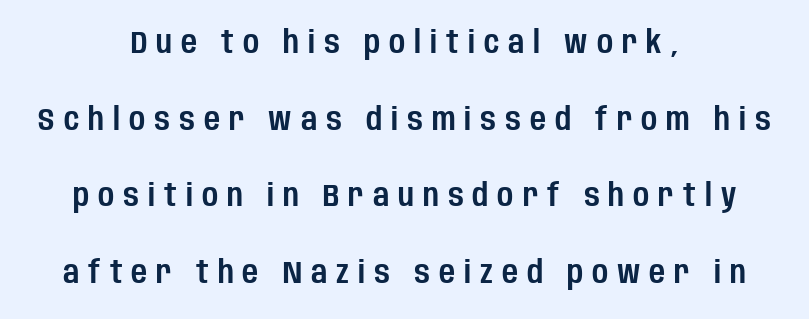
Glance below the letters and you will spot only blank space. Typeset on center — no edge is straight. You could only call the tracking loose — the letters float apart. Serif or sans? Sans — the stroke terminals are bare. A typesetter would mark this as roman, not italic. Each letter keeps its own natural width here, so spacing adapts to shape.
